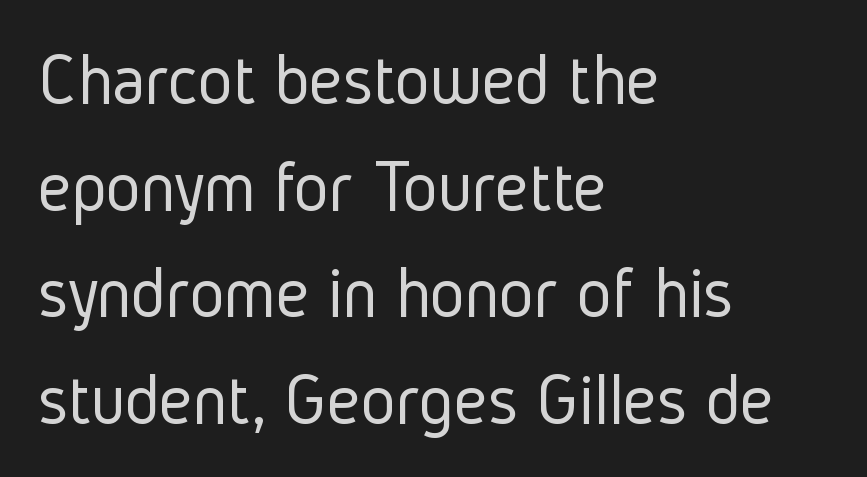
The image shows 74 px light, condensed sans-serif type, upright; set left-aligned, normal line spacing (1.44x), normal letter spacing, not underlined; low stroke contrast and a medium x-height.
